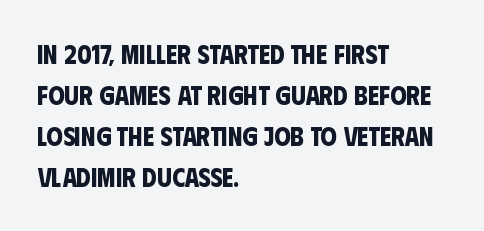
The rendering uses a moderate line-height, typical for paragraphs. The strokes are fattened all the way to bold. There is no visible air inserted between adjacent glyphs. A bare baseline throughout the passage. Line beginnings align vertically; line endings do not.
